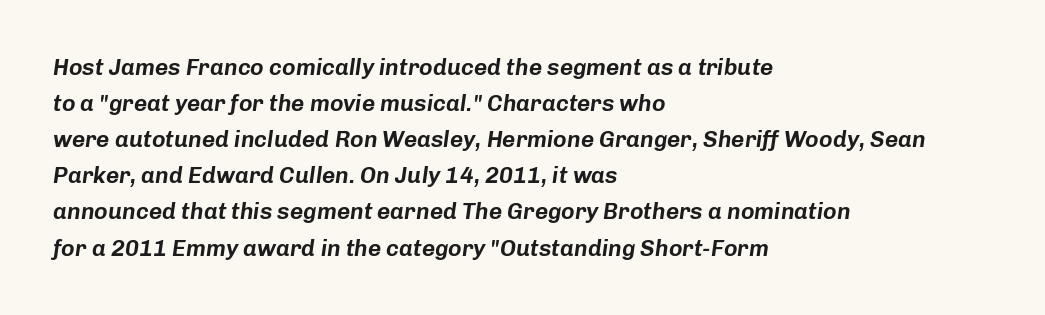
The image shows 23 px text type, italic (leaning right); set left-aligned, normal line spacing (1.57x), normal letter spacing, not underlined.
